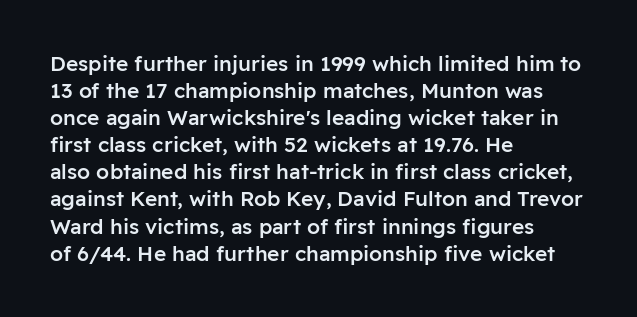
The image shows 21 px text type, upright; set left-aligned, normal line spacing (1.29x), normal letter spacing, not underlined.
